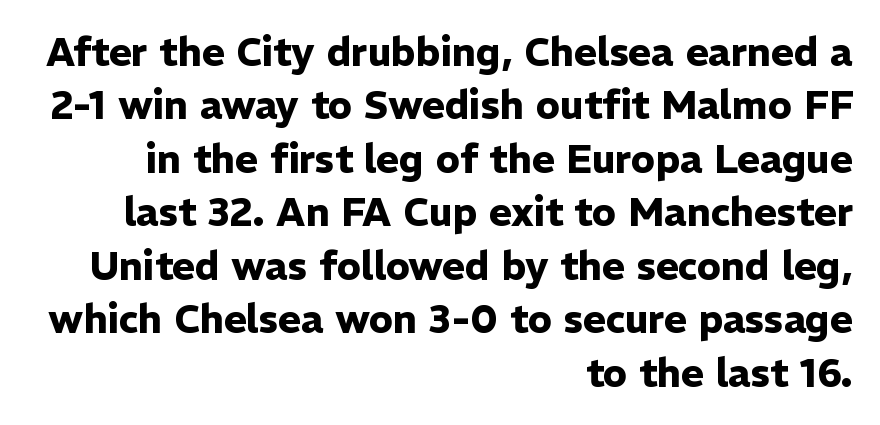
This block has exactly the height ordinary leading produces. Letterform terminals end flat and unadorned throughout the passage. Stroke thickness is high; the sample reads as a true bold. Ordinary non-slanted type is in use.
